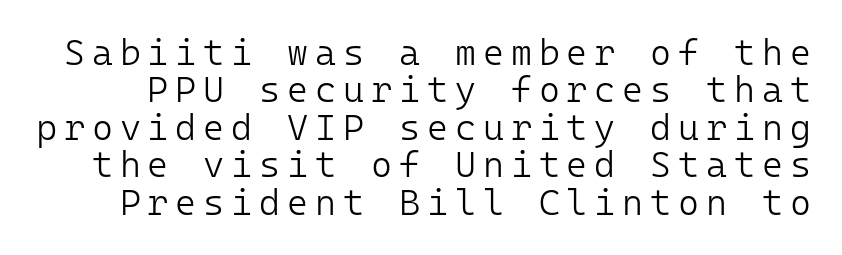
A clean baseline with only descenders dipping below it. In terms of leading, this rendering errs on the cramped side. Looks like terminal output: every glyph gets an equal slot. The characters are drawn with everyday or finer stroke widths. The letters carry no serifs — their stems end cleanly without finishing strokes. In terms of posture, this sample is upright.
